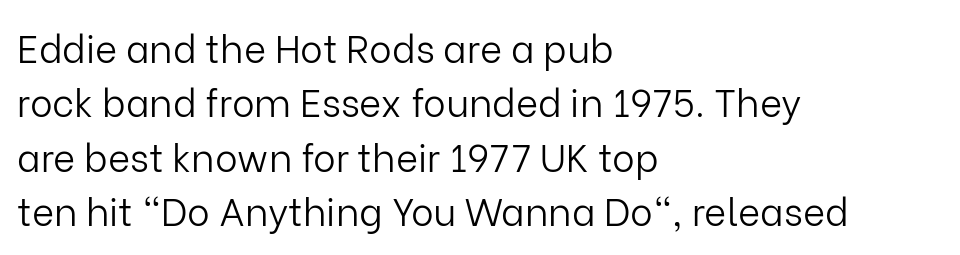
{"serif": "no", "italic": "no", "bold": "no", "weight": "light", "width": "normal", "stroke_contrast": "low", "x_height": "medium", "monospaced": "no", "underline": "no", "align": "left", "line_spacing": "normal", "line_spacing_ratio": 1.43, "letter_spacing": "normal", "letter_spacing_em": 0.0, "glyph_px": 38}
